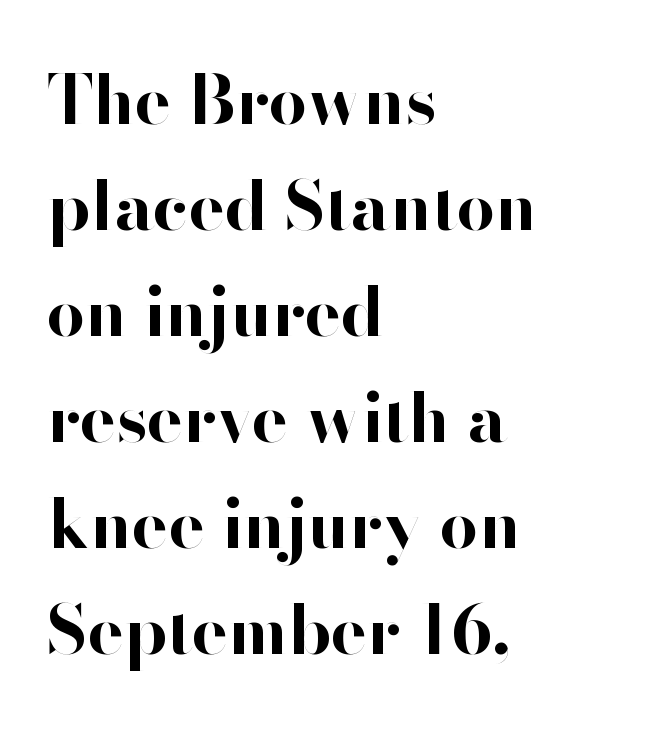
{"serif": "no", "italic": "no", "bold": "yes", "weight": "bold", "width": "normal", "stroke_contrast": "high", "x_height": "small", "monospaced": "no", "underline": "no", "align": "left", "line_spacing": "normal", "line_spacing_ratio": 1.56, "letter_spacing": "normal", "letter_spacing_em": 0.0, "glyph_px": 68}
